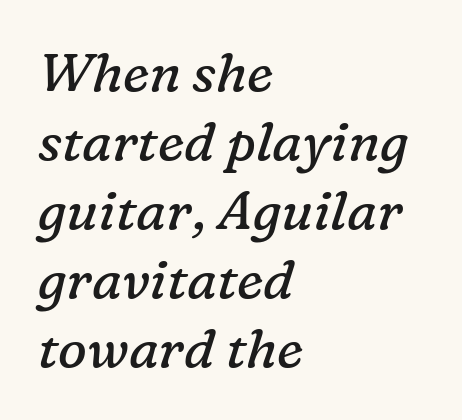
The image shows 54 px regular-weight serif type, italic (leaning right); set left-aligned, normal line spacing (1.28x), normal letter spacing, not underlined; low stroke contrast and a medium x-height.
